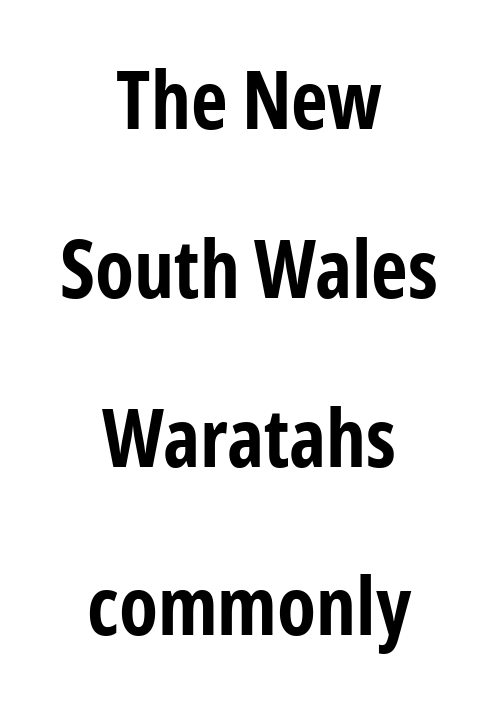
The image shows 80 px bold, condensed sans-serif type, upright; set centered, loose line spacing (2.11x), normal letter spacing, not underlined; low stroke contrast and a medium x-height.
